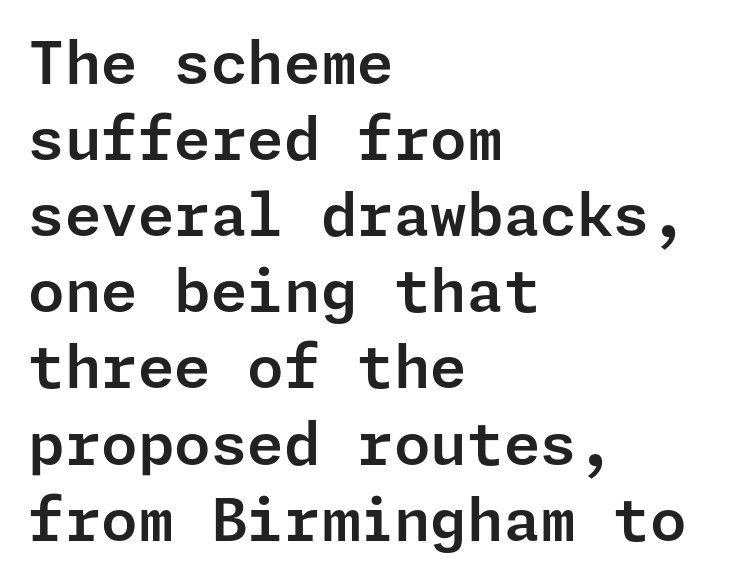
The image shows 59 px sans-serif type, upright; set left-aligned, normal line spacing (1.29x), normal letter spacing, not underlined; low stroke contrast and a medium x-height.
